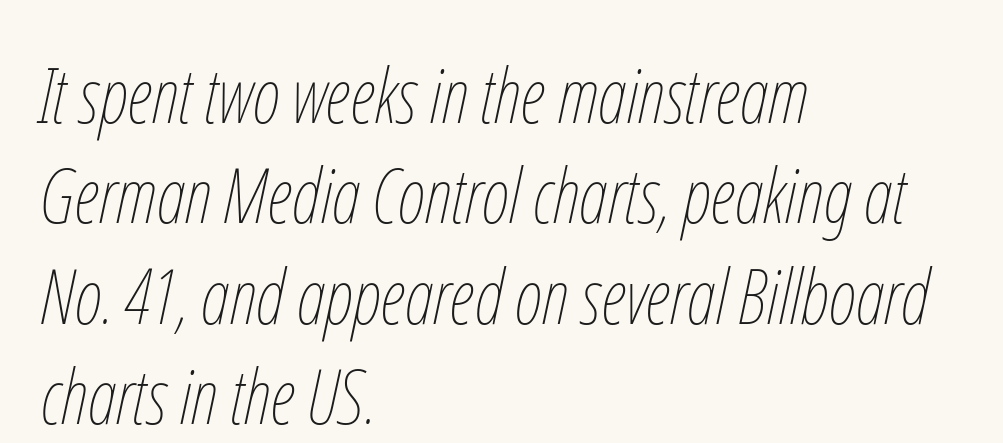
Rows of type keep a routine distance in the vertical direction. The passage shown leans; its letterforms are oblique. Descenders are the only things crossing below the line. No letter is thick-stroked: the sample isn't bold.
